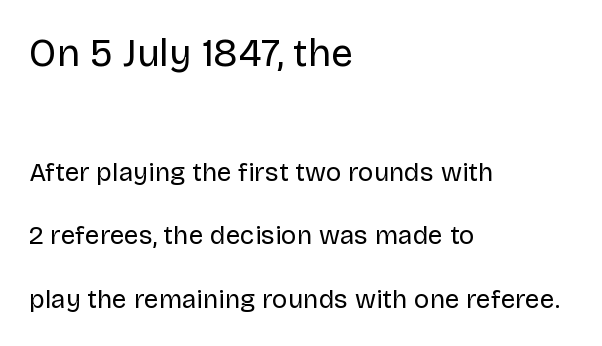
{"serif": "no", "italic": "no", "bold": "no", "weight": "regular", "width": "normal", "stroke_contrast": "low", "x_height": "large", "monospaced": "no", "underline": "no", "align": "left", "line_spacing": "loose", "line_spacing_ratio": 2.45, "letter_spacing": "normal", "letter_spacing_em": 0.0, "larger_block": "first", "size_ratio": 1.5, "glyph_px": 39}
